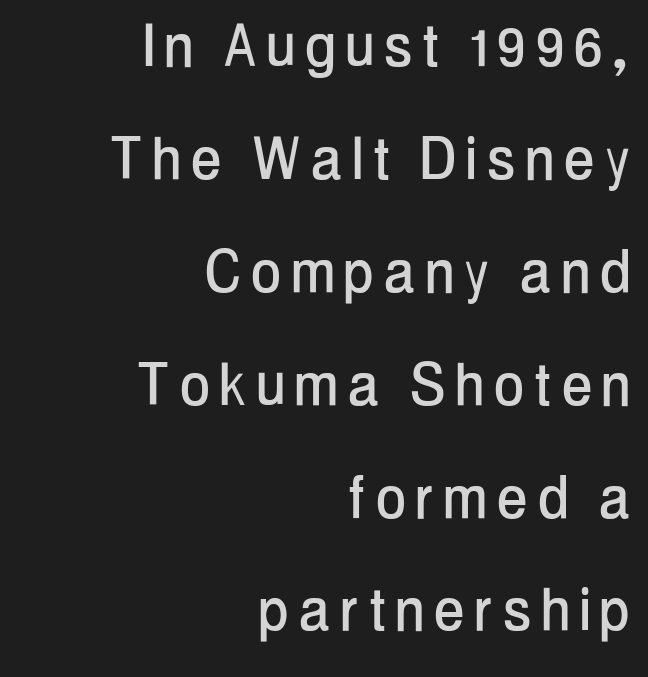
Q: Is the text italic (slanted)? A: No, it is upright.
Q: Is the typeface a serif or a sans-serif typeface? A: Sans-serif.
Q: Is the text underlined? A: No.
Q: How is the paragraph aligned? A: Right-aligned.
Q: Is the spacing between lines tight, normal or loose? A: Normal.
Q: Width (condensed, normal, or wide)? A: Condensed.
Q: Stroke contrast? A: Low.
Q: x-height? A: Medium.
Q: Monospaced? A: No.
